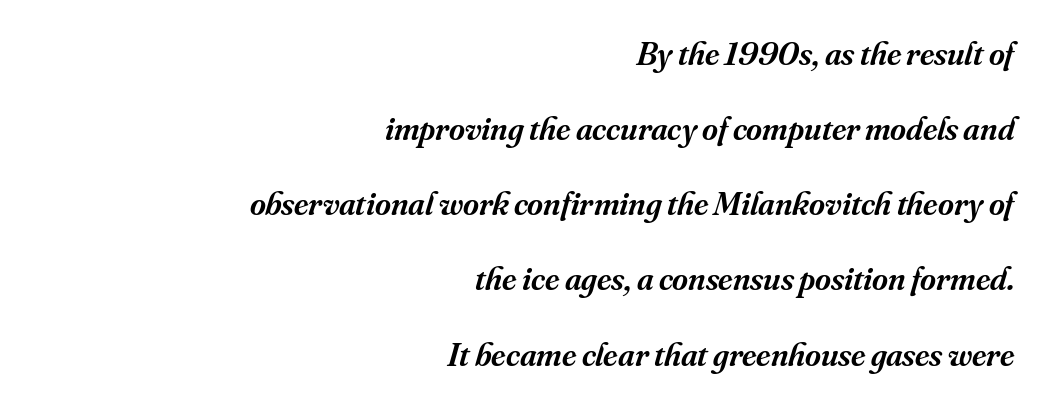
{"serif": "yes", "italic": "yes", "lean": "right", "slant_degrees": 16, "bold": "semi", "weight": "semibold", "width": "normal", "stroke_contrast": "medium", "x_height": "small", "monospaced": "no", "underline": "no", "align": "right", "line_spacing": "loose", "line_spacing_ratio": 2.21, "letter_spacing": "normal", "letter_spacing_em": 0.0, "glyph_px": 34}
